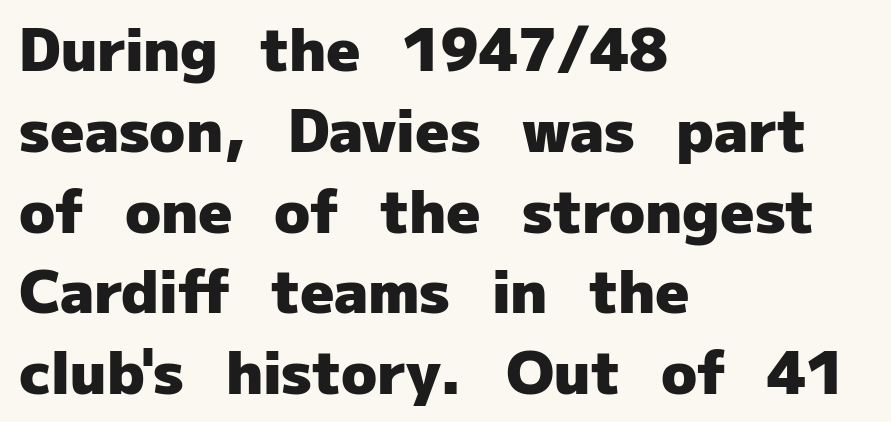
The image shows 59 px heavy sans-serif type, upright; set left-aligned, normal line spacing (1.37x), normal letter spacing, not underlined; low stroke contrast and a medium x-height.
